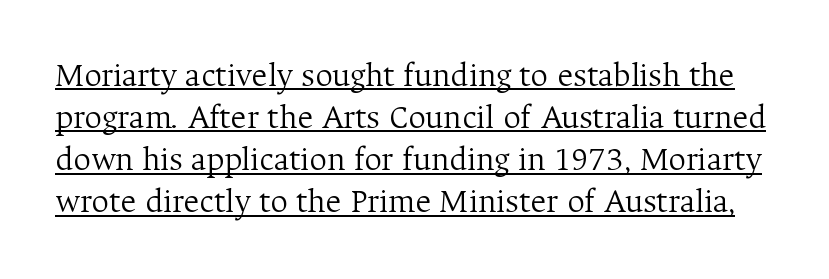
The image shows 34 px light serif type, upright; set line spacing 1.24x, normal letter spacing, underlined; medium stroke contrast and a medium x-height.
